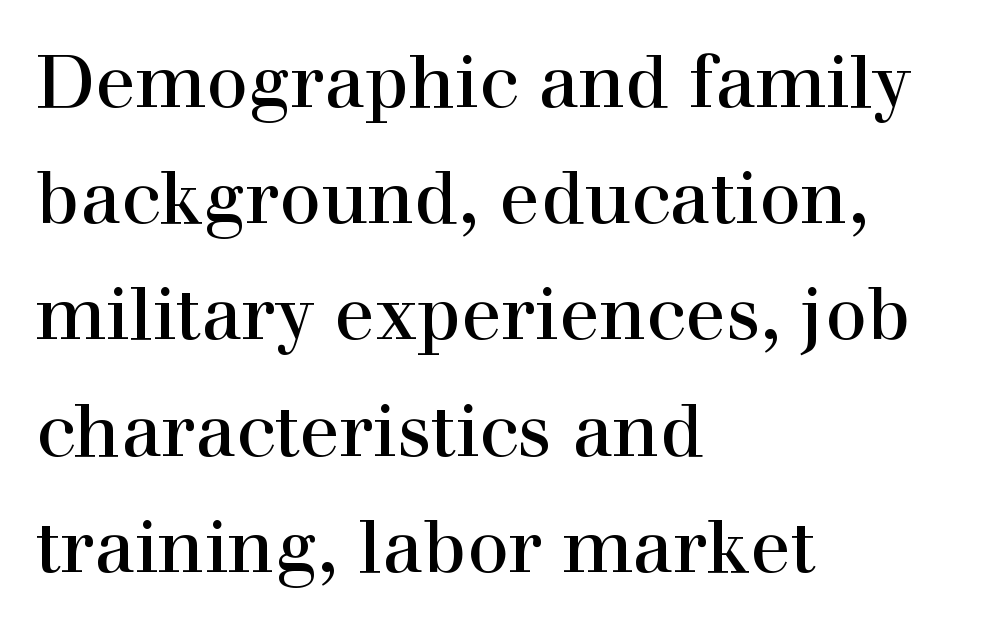
Q: Is the text italic (slanted)? A: No, it is upright.
Q: Is the typeface a serif or a sans-serif typeface? A: Serif.
Q: Is the text underlined? A: No.
Q: How is the paragraph aligned? A: Left-aligned.
Q: Is the spacing between letters normal or unusually wide? A: Normal.
Q: Is the spacing between lines tight, normal or loose? A: Normal.
Q: Width (condensed, normal, or wide)? A: Normal.
Q: x-height? A: Medium.
Q: Monospaced? A: No.
